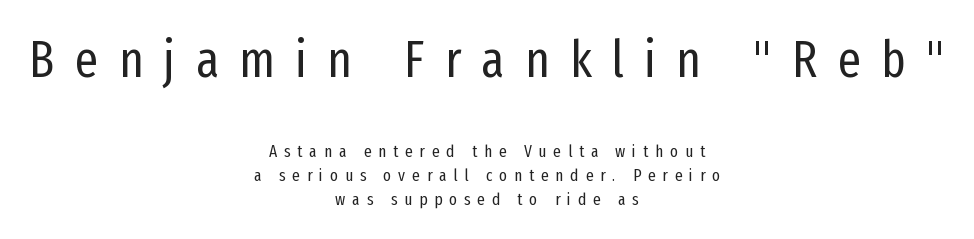
The image shows 51 px regular-weight, condensed sans-serif type, upright; set centered, normal line spacing (1.4x), unusually wide letter spacing (+0.4 em), not underlined; the first (top) block is 3.0x larger; low stroke contrast and a medium x-height.
